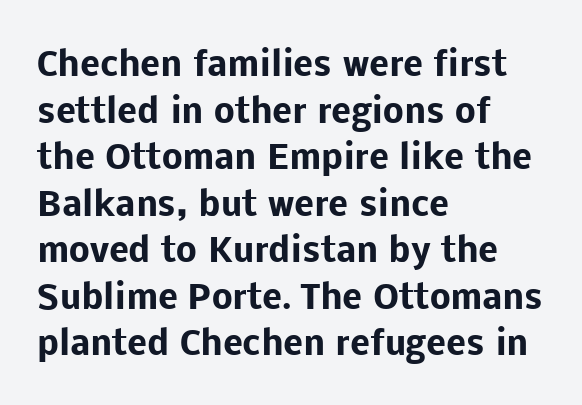
{"serif": "no", "italic": "no", "bold": "yes", "weight": "heavy", "width": "normal", "stroke_contrast": "low", "x_height": "medium", "monospaced": "no", "underline": "no", "align": "left", "line_spacing": "normal", "line_spacing_ratio": 1.41, "letter_spacing": "normal", "letter_spacing_em": 0.0, "glyph_px": 33}
